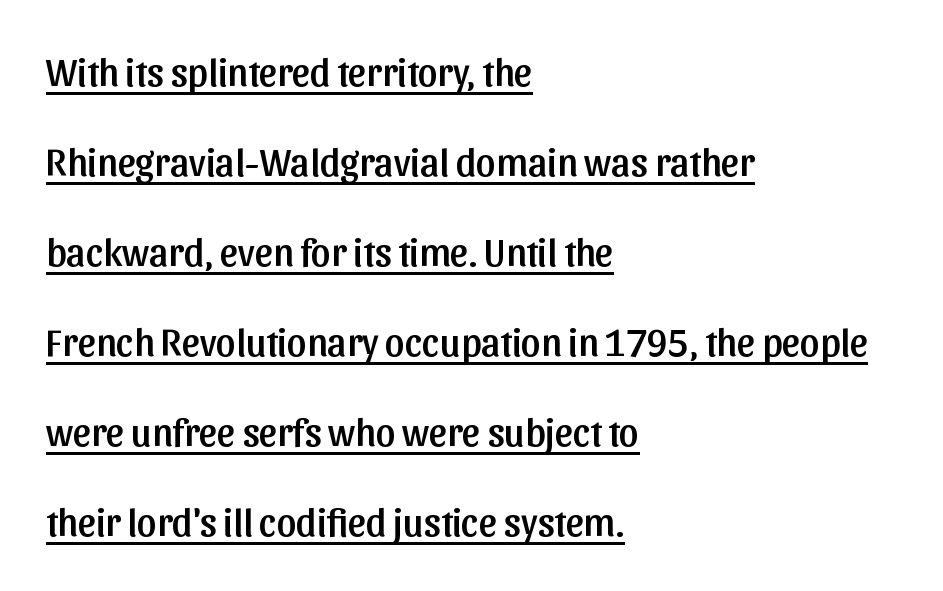
Character widths vary here, with narrow letters taking less room than wide ones. Somebody hit Ctrl+U on this one — the words are underlined. Does extra space separate the letters? No, they use regular spacing. Students, observe: this is what heavily led, spacious text looks like. Is there any slant? The stems are plumb.
